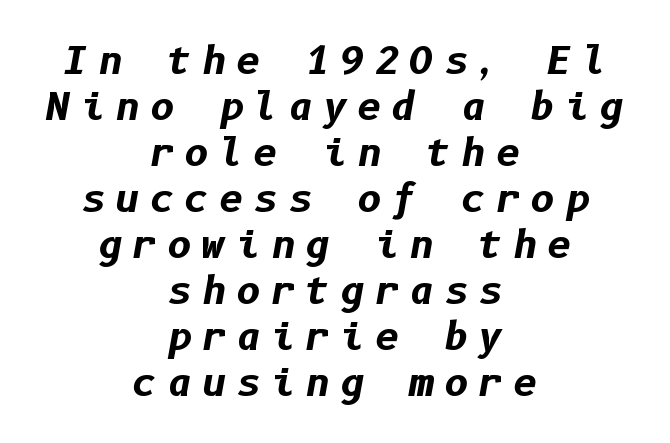
The image shows 38 px bold type, italic (leaning right); set centered, line spacing 1.21x, unusually wide letter spacing (+0.26 em), not underlined; low stroke contrast and a medium x-height.
